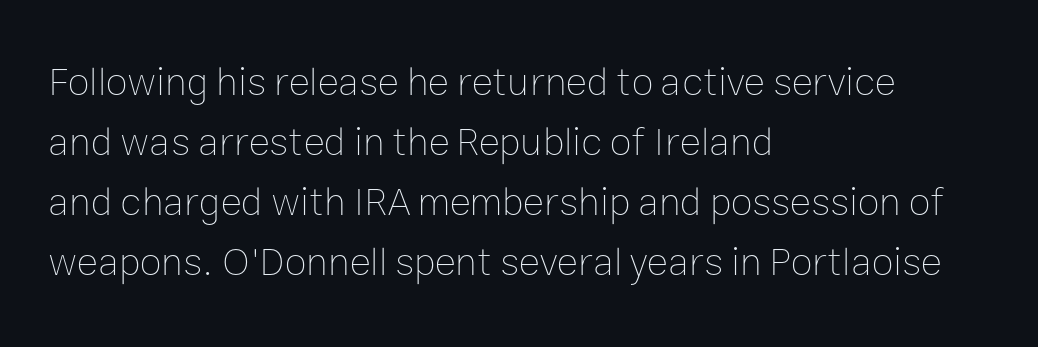
The image shows 40 px thin type, upright; set left-aligned, normal line spacing (1.5x), normal letter spacing, not underlined; low stroke contrast and a medium x-height.
